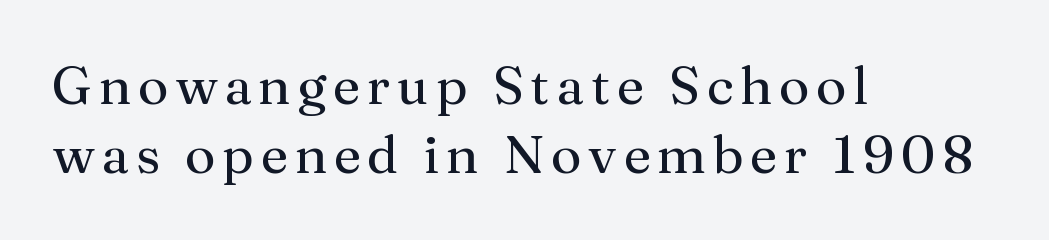
{"serif": "yes", "italic": "no", "bold": "no", "weight": "regular", "width": "normal", "stroke_contrast": "medium", "x_height": "medium", "monospaced": "no", "underline": "no", "align": "left", "line_spacing": "normal", "line_spacing_ratio": 1.31, "glyph_px": 53}
